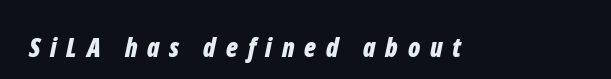
{"italic": "yes", "lean": "right", "slant_degrees": 12, "bold": "yes", "underline": "no", "letter_spacing": "wide", "letter_spacing_em": 0.38, "glyph_px": 26}
